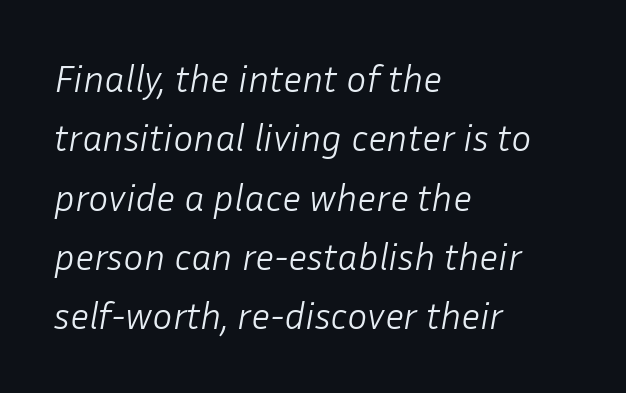
The image shows 38 px light type, italic (leaning right); set left-aligned, normal line spacing (1.56x), normal letter spacing, not underlined; low stroke contrast and a medium x-height.
